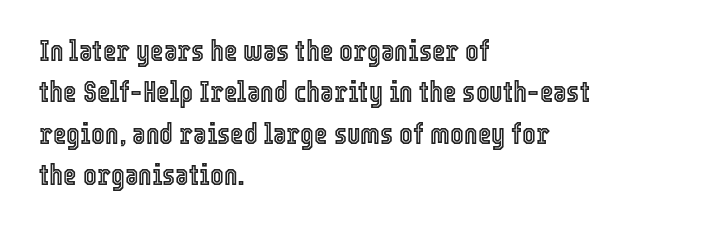
Clear beneath every line of the passage. Caption: multi-line text, flush left, ragged right. Each new line begins a customary step beneath the previous one. Here the glyphs are tracked normally, forming tight word shapes. Spacing verdict: proportional, widths tailored to each character.
